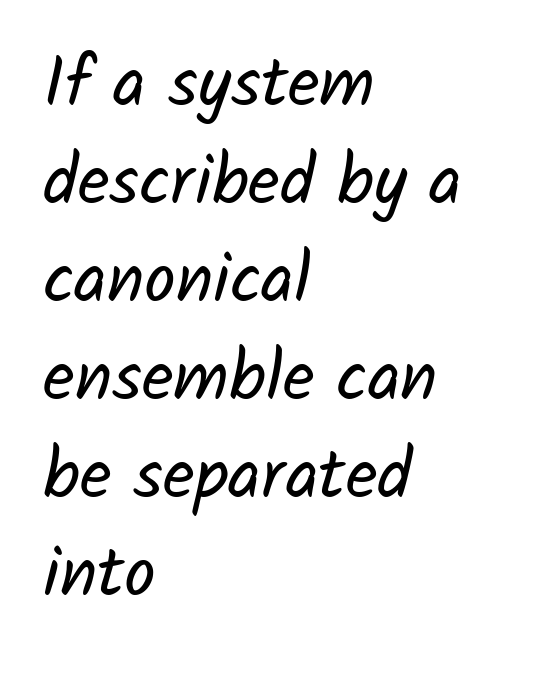
Q: Is the text bold? A: No.
Q: Is the typeface a serif or a sans-serif typeface? A: Sans-serif.
Q: Is the text underlined? A: No.
Q: How is the paragraph aligned? A: Left-aligned.
Q: Is the spacing between letters normal or unusually wide? A: Normal.
Q: Is the spacing between lines tight, normal or loose? A: Normal.
Q: Width (condensed, normal, or wide)? A: Normal.
Q: Stroke contrast? A: Low.
Q: x-height? A: Medium.
Q: Monospaced? A: No.
